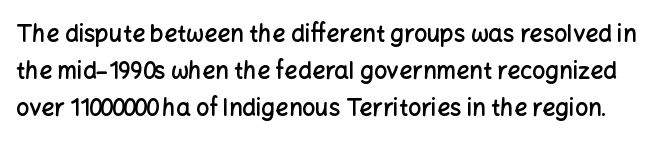
Q: Is the text bold? A: Semi-bold.
Q: Is the text italic (slanted)? A: No, it is upright.
Q: Is the text underlined? A: No.
Q: Is the spacing between letters normal or unusually wide? A: Normal.
Q: Is the spacing between lines tight, normal or loose? A: Normal.
